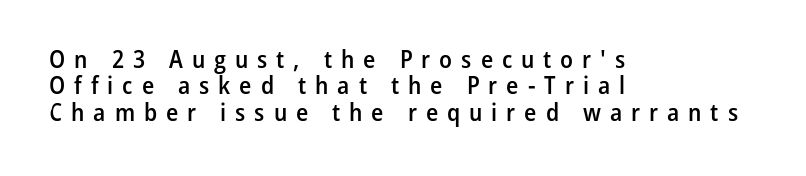
{"italic": "no", "bold": "semi", "underline": "no", "align": "left", "line_spacing": "tight", "line_spacing_ratio": 1.06, "letter_spacing": "wide", "letter_spacing_em": 0.36, "glyph_px": 25}
